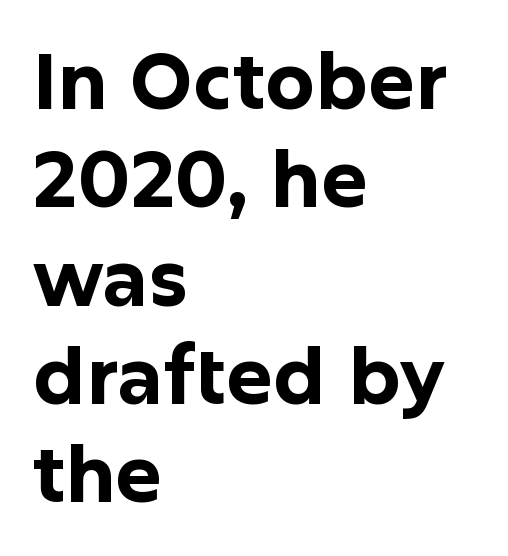
{"serif": "no", "italic": "no", "bold": "yes", "weight": "bold", "width": "normal", "stroke_contrast": "low", "x_height": "medium", "monospaced": "no", "underline": "no", "align": "left", "line_spacing": "normal", "line_spacing_ratio": 1.26, "letter_spacing": "normal", "letter_spacing_em": 0.0, "glyph_px": 78}
